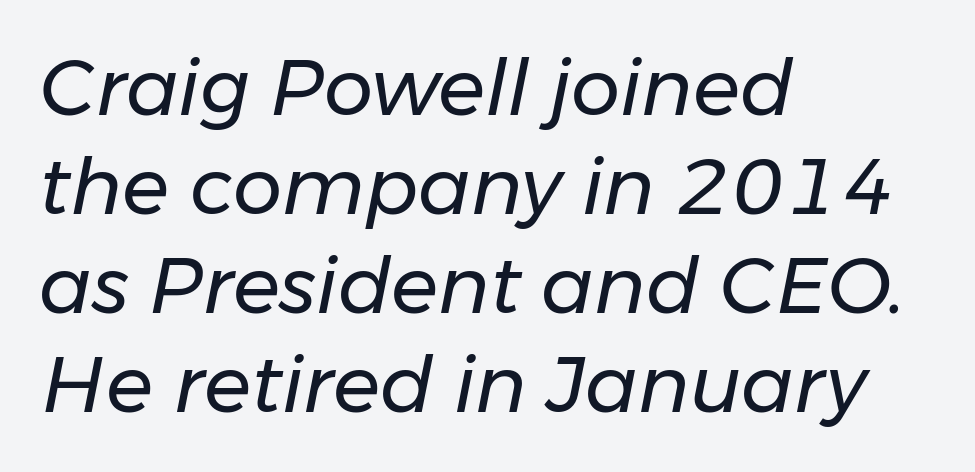
{"italic": "yes", "lean": "right", "slant_degrees": 11, "bold": "no", "weight": "regular", "width": "normal", "stroke_contrast": "low", "x_height": "medium", "monospaced": "no", "underline": "no", "align": "left", "line_spacing": "normal", "line_spacing_ratio": 1.27, "letter_spacing": "normal", "letter_spacing_em": 0.0, "glyph_px": 78}
